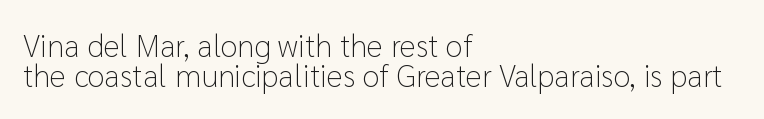
The image shows 31 px light sans-serif type, upright; set left-aligned, tight line spacing (0.97x), normal letter spacing, not underlined; low stroke contrast and a medium x-height.
